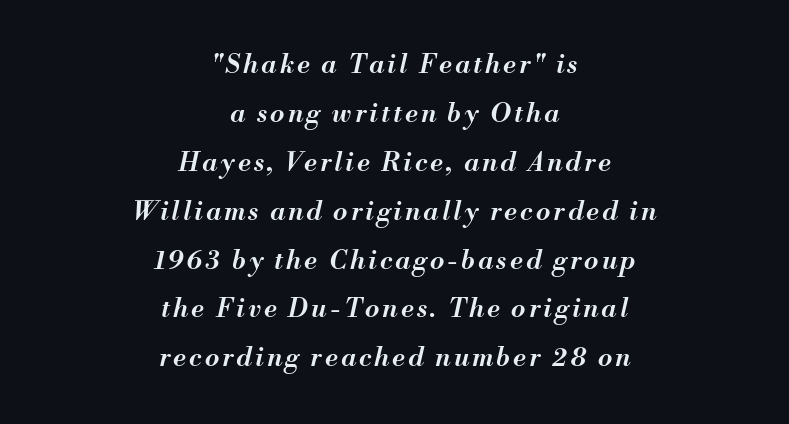
The image shows 26 px text type, italic (leaning right); set centered, line spacing 1.88x, not underlined.
